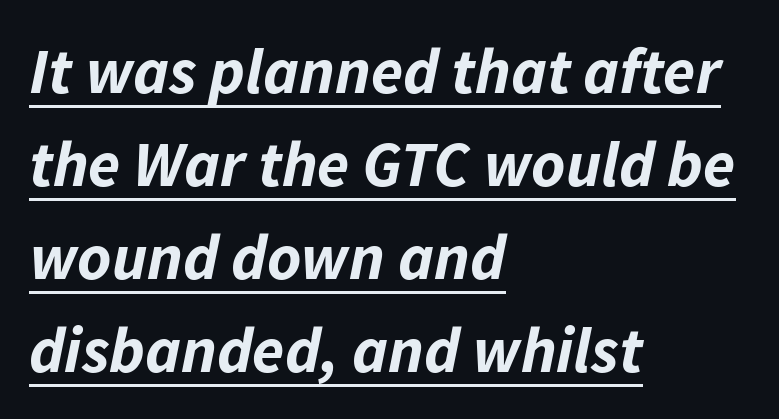
Thick stems and heavy bowls — unmistakably bold. The setting favours the left margin, as ordinary paragraphs usually do. Does extra space separate the letters? No, they use regular spacing. Reading down the column, the eye jumps a familiar distance to each next line. Every character sits at an angle, as italics do.
